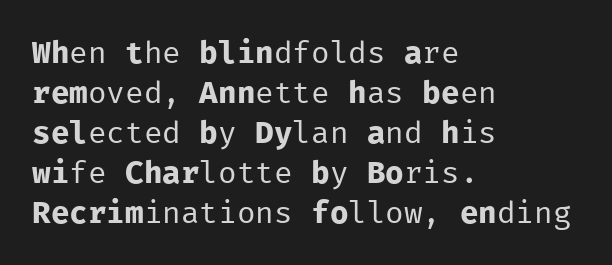
Q: Is the text bold? A: No.
Q: Is the text italic (slanted)? A: No, it is upright.
Q: Is the typeface a serif or a sans-serif typeface? A: Sans-serif.
Q: Is the text underlined? A: No.
Q: How is the paragraph aligned? A: Left-aligned.
Q: Is the spacing between letters normal or unusually wide? A: Normal.
Q: Is the spacing between lines tight, normal or loose? A: Normal.
Q: Width (condensed, normal, or wide)? A: Normal.
Q: Stroke contrast? A: Low.
Q: x-height? A: Medium.
Q: Monospaced? A: Yes.
